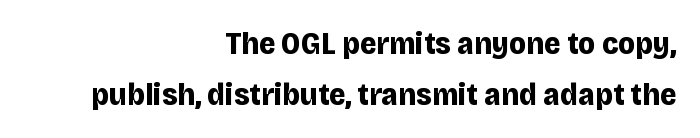
{"serif": "no", "italic": "no", "bold": "yes", "weight": "bold", "width": "normal", "stroke_contrast": "low", "x_height": "large", "monospaced": "no", "underline": "no", "align": "right", "line_spacing": "normal", "line_spacing_ratio": 1.58, "letter_spacing": "normal", "letter_spacing_em": 0.0, "glyph_px": 32}
